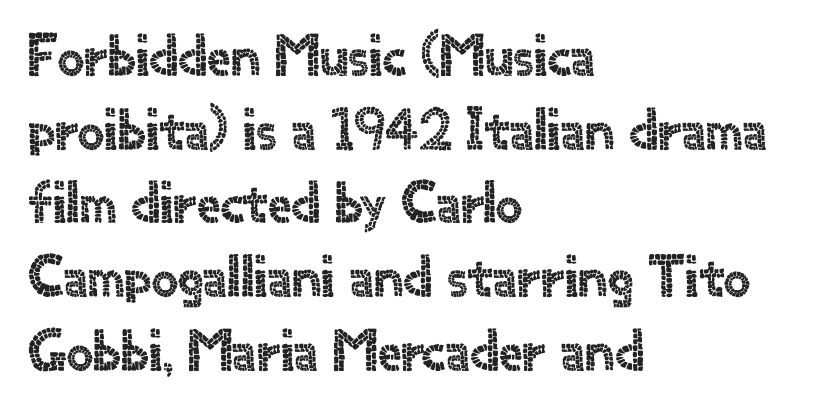
Q: Is the text italic (slanted)? A: No, it is upright.
Q: Is the typeface a serif or a sans-serif typeface? A: Sans-serif.
Q: Is the text underlined? A: No.
Q: How is the paragraph aligned? A: Left-aligned.
Q: Is the spacing between letters normal or unusually wide? A: Normal.
Q: Is the spacing between lines tight, normal or loose? A: Normal.
Q: Width (condensed, normal, or wide)? A: Normal.
Q: x-height? A: Small.
Q: Monospaced? A: No.
